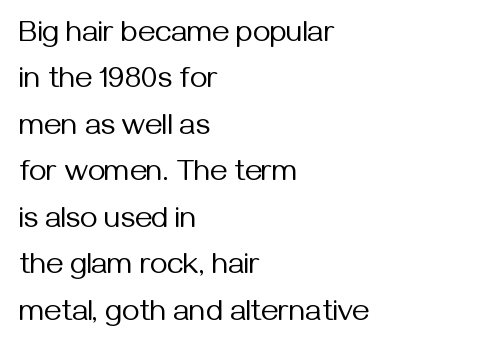
Q: Is the text bold? A: No.
Q: Is the text italic (slanted)? A: No, it is upright.
Q: Is the typeface a serif or a sans-serif typeface? A: Sans-serif.
Q: Is the text underlined? A: No.
Q: How is the paragraph aligned? A: Left-aligned.
Q: Is the spacing between letters normal or unusually wide? A: Normal.
Q: Is the spacing between lines tight, normal or loose? A: Normal.
Q: Width (condensed, normal, or wide)? A: Normal.
Q: Stroke contrast? A: Medium.
Q: x-height? A: Medium.
Q: Monospaced? A: No.
